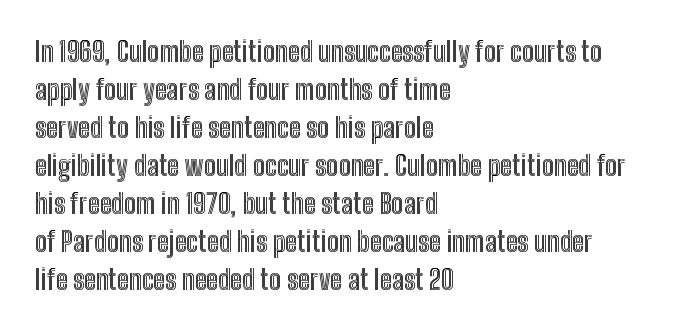
{"italic": "no", "underline": "no", "align": "left", "line_spacing": "normal", "line_spacing_ratio": 1.41, "letter_spacing": "normal", "letter_spacing_em": 0.0, "glyph_px": 27}
